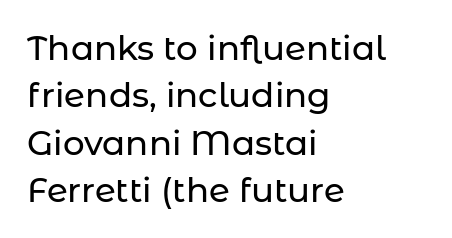
{"serif": "no", "italic": "no", "width": "normal", "stroke_contrast": "low", "x_height": "medium", "monospaced": "no", "underline": "no", "align": "left", "line_spacing": "normal", "line_spacing_ratio": 1.39, "letter_spacing": "normal", "letter_spacing_em": 0.0, "glyph_px": 34}
